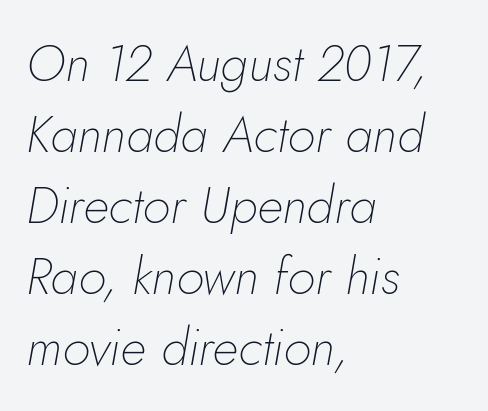
Q: Is the text bold? A: No.
Q: Is the text italic (slanted)? A: Yes, it leans right by about 5 degrees.
Q: Is the text underlined? A: No.
Q: How is the paragraph aligned? A: Left-aligned.
Q: Is the spacing between letters normal or unusually wide? A: Normal.
Q: Is the spacing between lines tight, normal or loose? A: Normal.
Q: Width (condensed, normal, or wide)? A: Normal.
Q: Stroke contrast? A: Low.
Q: x-height? A: Small.
Q: Monospaced? A: No.
